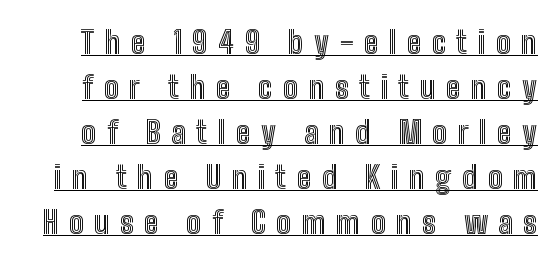
The image shows 31 px condensed type, upright; set normal line spacing (1.45x), unusually wide letter spacing (+0.34 em), underlined; a medium x-height.
